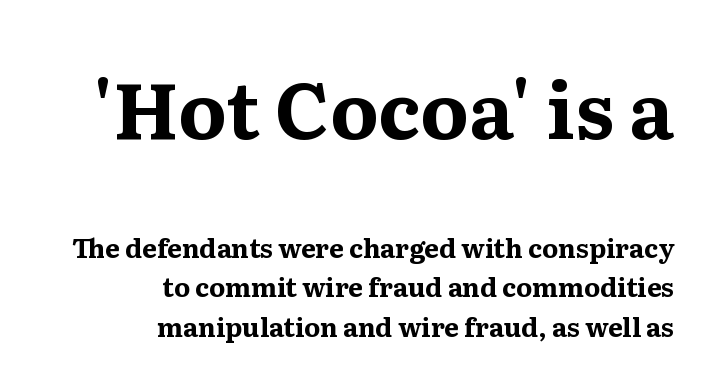
{"serif": "yes", "italic": "no", "bold": "yes", "weight": "bold", "width": "normal", "stroke_contrast": "medium", "x_height": "medium", "monospaced": "no", "underline": "no", "align": "right", "line_spacing": "normal", "line_spacing_ratio": 1.52, "letter_spacing": "normal", "letter_spacing_em": 0.0, "larger_block": "first", "size_ratio": 3.0, "glyph_px": 78}
